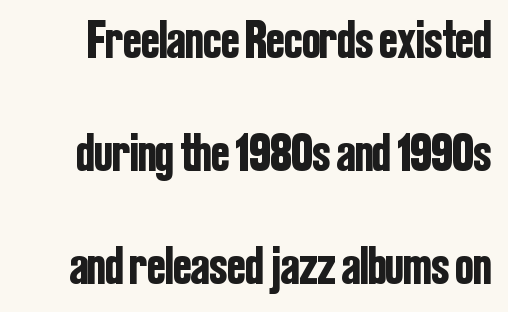
These lines stand farther apart than default settings would place them. Here the glyphs are tracked normally, forming tight word shapes. Vertical strokes here are truly vertical. Any mark beneath the type? The region is blank. A typesetter would call this proportional, since set widths differ per character. The typeface chosen for these lines omits serifs.
